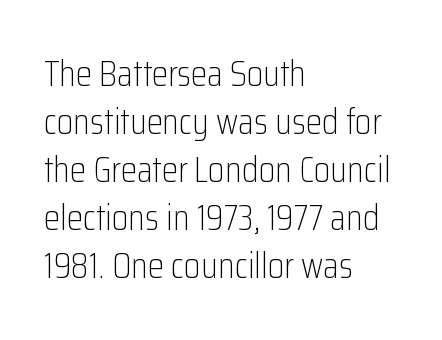
{"serif": "no", "italic": "no", "bold": "no", "weight": "light", "width": "condensed", "stroke_contrast": "low", "x_height": "medium", "monospaced": "no", "underline": "no", "align": "left", "line_spacing": "normal", "line_spacing_ratio": 1.3, "letter_spacing": "normal", "letter_spacing_em": 0.0, "glyph_px": 37}
